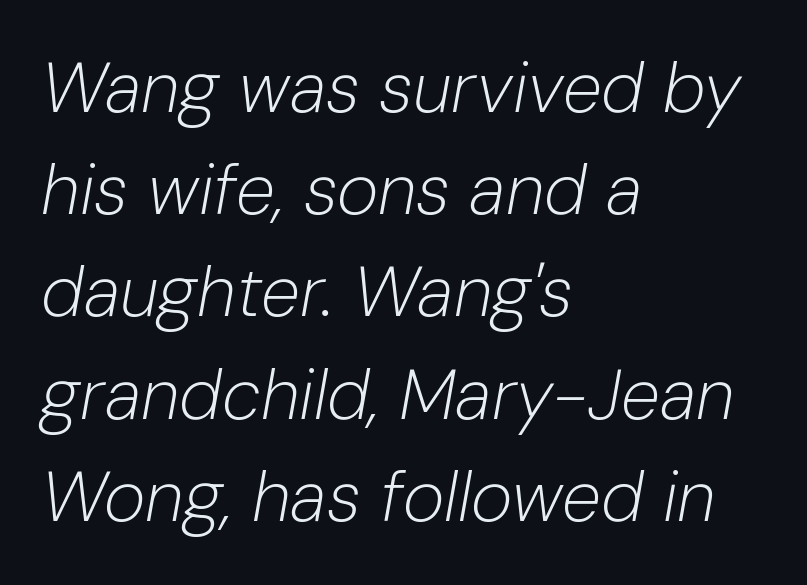
The zone under the glyphs is completely vacant. No extra tracking has been applied to these lines. Horizontal alignment here is leftward, the default for most running prose. This sample keeps an unexceptional amount of space between lines. The passage shown is typed in a proportional face where columns would drift.
